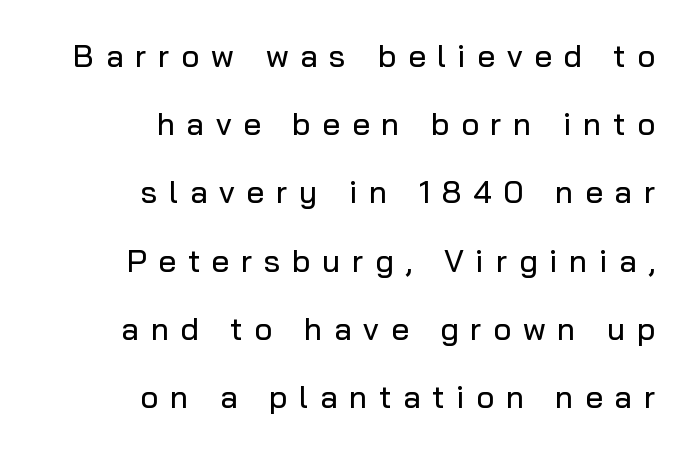
{"serif": "no", "italic": "no", "width": "normal", "stroke_contrast": "low", "x_height": "medium", "monospaced": "no", "underline": "no", "align": "right", "line_spacing": "loose", "line_spacing_ratio": 2.2, "letter_spacing": "wide", "letter_spacing_em": 0.38, "glyph_px": 31}
